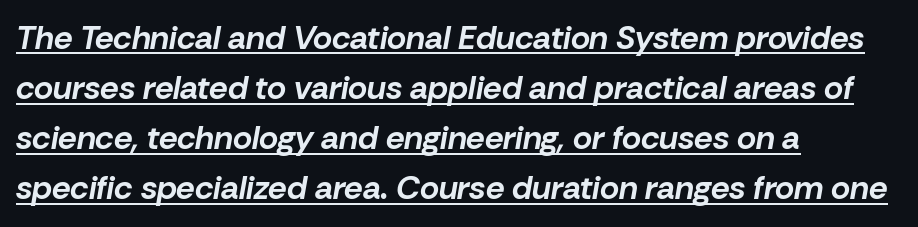
A baseline rule has been typeset under these characters. Would a proofreader flag this as italicized? Yes. Between one letter and the next there's only the usual sliver of space. Does the copy run flush right? No — it runs flush left. What's the leading like? Ordinary, nothing unusual.
